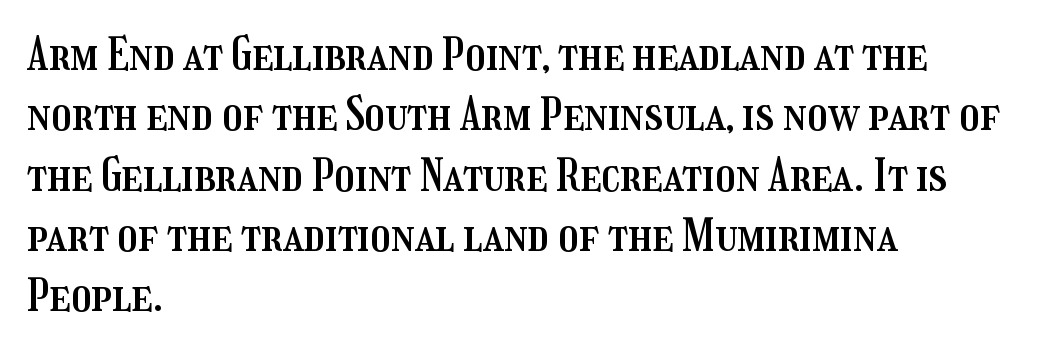
The image shows 45 px condensed type, upright; set left-aligned, normal line spacing (1.34x), normal letter spacing, not underlined; medium stroke contrast and a medium x-height.
